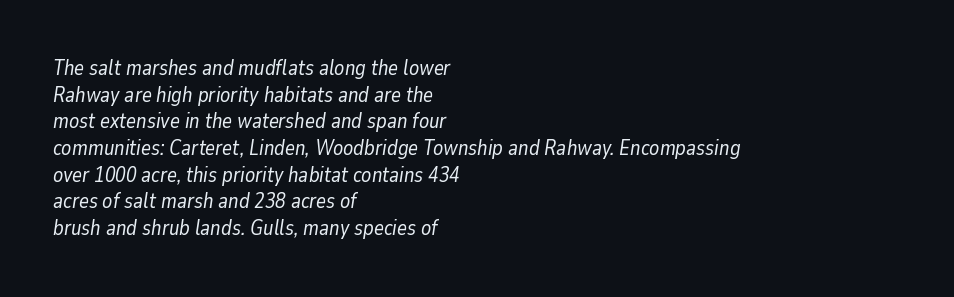
Heft: none added — not bold. These lines are set flush left with a ragged right edge. The type is set solid horizontally, with unmodified tracking. Leading: standard. The rendering applies a slant to the glyphs. Plain, unruled lines of type.
